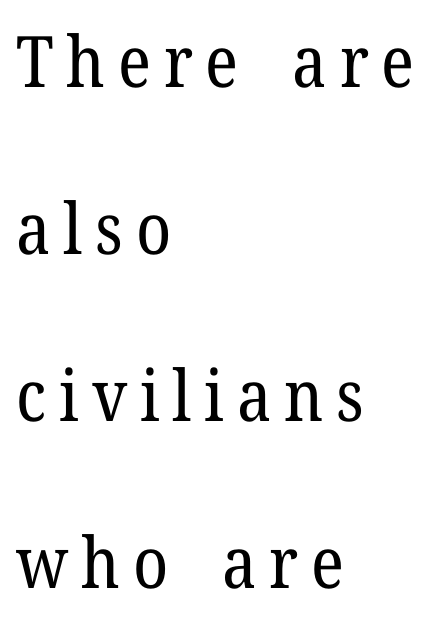
Ink coverage per letter is moderate at most. If you measured baseline to baseline, you'd find a long distance. Leftover space on each line is placed entirely after the last word. A typesetter would label this face a serif.
